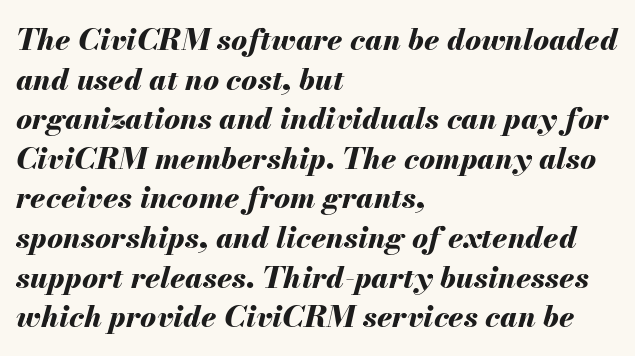
Q: Is the text bold? A: Yes.
Q: Is the text italic (slanted)? A: Yes, it leans right by about 13 degrees.
Q: Is the text underlined? A: No.
Q: How is the paragraph aligned? A: Left-aligned.
Q: Is the spacing between letters normal or unusually wide? A: Normal.
Q: Is the spacing between lines tight, normal or loose? A: Normal.
Q: Width (condensed, normal, or wide)? A: Normal.
Q: Stroke contrast? A: Medium.
Q: x-height? A: Small.
Q: Monospaced? A: No.
